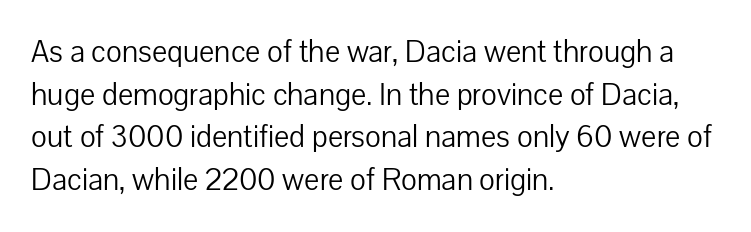
The image shows 32 px light sans-serif type, upright; set left-aligned, normal line spacing (1.33x), normal letter spacing, not underlined; low stroke contrast and a medium x-height.
